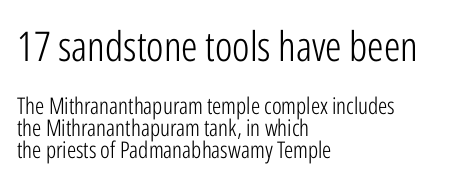
{"serif": "no", "italic": "no", "bold": "no", "weight": "light", "width": "condensed", "stroke_contrast": "low", "x_height": "medium", "monospaced": "no", "underline": "no", "align": "left", "line_spacing": "tight", "line_spacing_ratio": 0.96, "letter_spacing": "normal", "letter_spacing_em": 0.0, "larger_block": "first", "size_ratio": 1.78, "glyph_px": 41}
